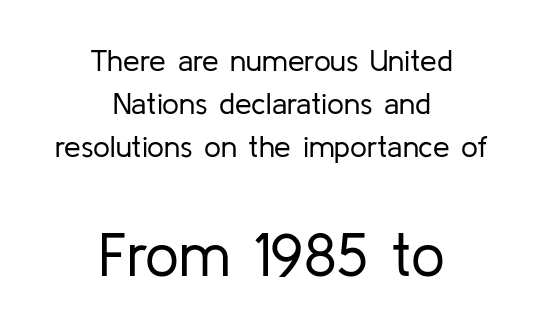
The image shows 60 px regular-weight sans-serif type, upright; set centered, normal line spacing (1.43x), normal letter spacing, not underlined; the second (bottom) block is 2.0x larger; low stroke contrast and a medium x-height.
